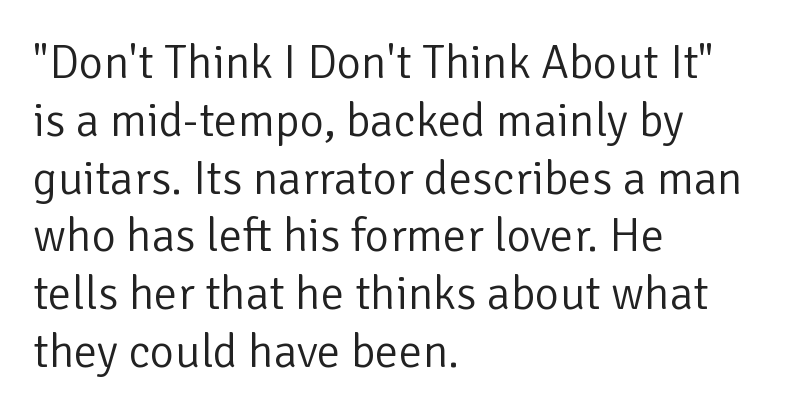
These lines are rendered in a variable-pitch font. Nothing sits at the stroke ends, so this counts as sans-serif. Letter spacing: default. Caption: multi-line text, flush left, ragged right. No heavy texture on the line: the type isn't bold. The specimen reads as upright at a glance.
